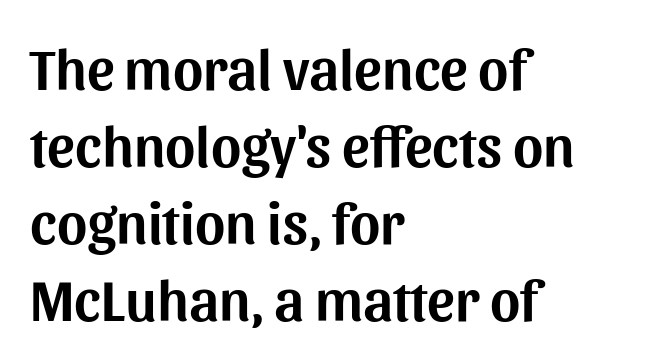
This rendering features lettering with no underline. The face used here is a sans, in the tradition of grotesques and geometrics. Visually the block forms a straight wall on the left and a jagged coastline on the right. Do the letters lean? They stand straight.
